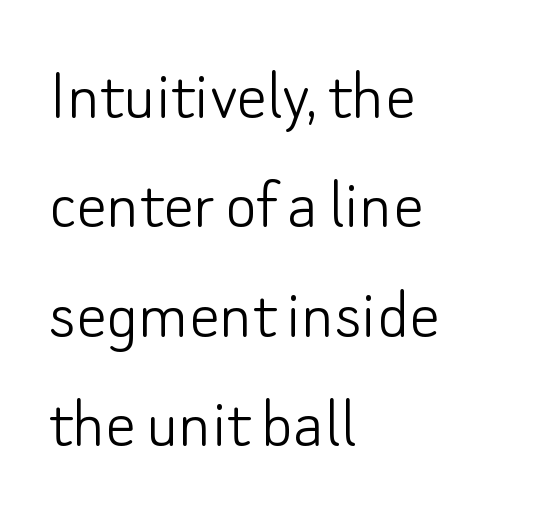
{"serif": "no", "italic": "no", "bold": "no", "weight": "light", "width": "normal", "stroke_contrast": "low", "x_height": "small", "monospaced": "no", "underline": "no", "align": "left", "line_spacing": "normal", "line_spacing_ratio": 1.46, "letter_spacing": "normal", "letter_spacing_em": 0.0, "glyph_px": 75}
